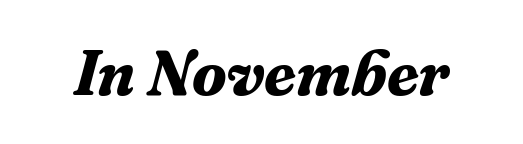
Q: Is the text bold? A: Yes.
Q: Is the text italic (slanted)? A: Yes, it leans right by about 16 degrees.
Q: Is the typeface a serif or a sans-serif typeface? A: Serif.
Q: Is the text underlined? A: No.
Q: Is the spacing between letters normal or unusually wide? A: Normal.
Q: Width (condensed, normal, or wide)? A: Normal.
Q: Stroke contrast? A: Medium.
Q: x-height? A: Medium.
Q: Monospaced? A: No.
